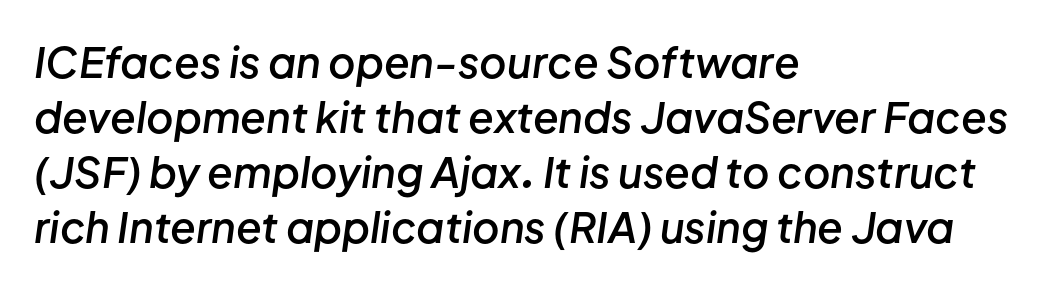
Q: Is the text bold? A: Semi-bold.
Q: Is the text italic (slanted)? A: Yes, it leans right by about 8 degrees.
Q: Is the text underlined? A: No.
Q: How is the paragraph aligned? A: Left-aligned.
Q: Is the spacing between letters normal or unusually wide? A: Normal.
Q: Is the spacing between lines tight, normal or loose? A: Normal.
Q: Width (condensed, normal, or wide)? A: Normal.
Q: Stroke contrast? A: Low.
Q: x-height? A: Medium.
Q: Monospaced? A: No.
